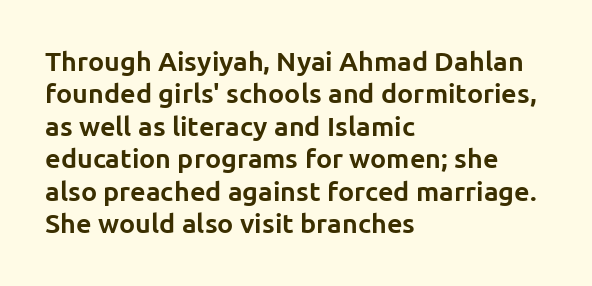
The space directly below the letters is spotless. Heavy-handed strokes throughout: this text is bold. If you drew a ruler down the left edge, every line would touch it. Italic: no, the glyphs are upright roman. Nobody touched the tracking dial on this one.
